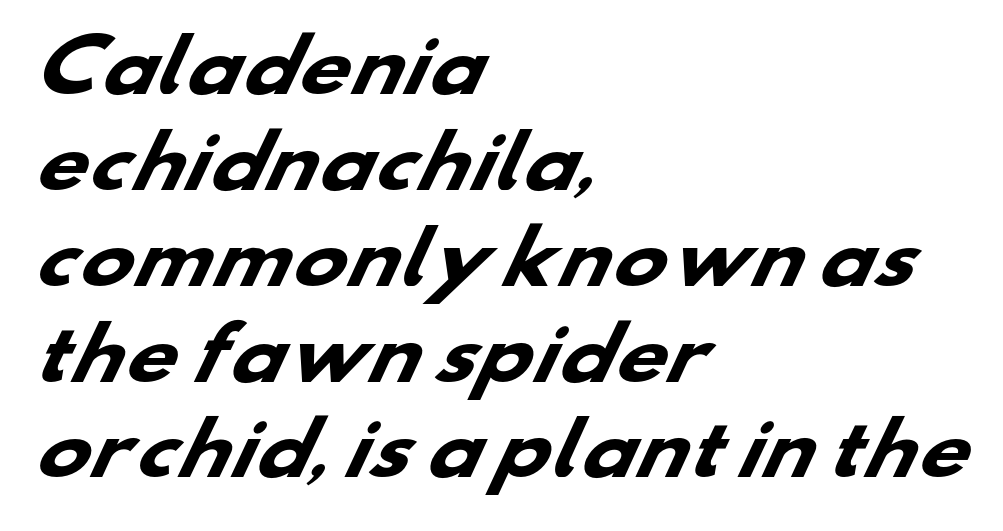
{"serif": "no", "bold": "yes", "weight": "heavy", "width": "wide", "stroke_contrast": "low", "x_height": "small", "monospaced": "no", "underline": "no", "align": "left", "line_spacing": "normal", "line_spacing_ratio": 1.35, "letter_spacing": "normal", "letter_spacing_em": 0.0, "glyph_px": 71}
